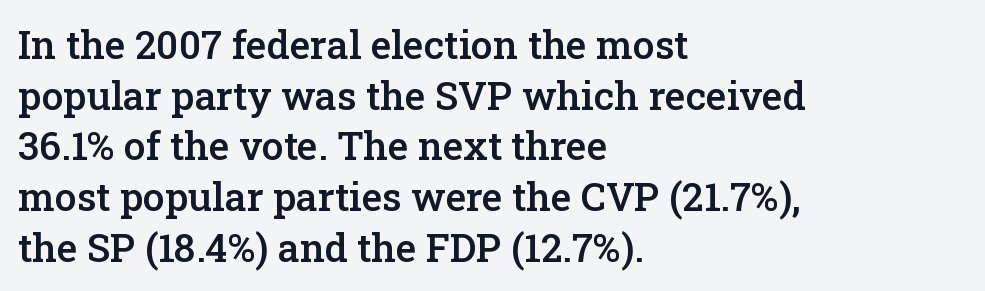
The image shows 39 px semibold serif type, upright; set left-aligned, normal line spacing (1.3x), normal letter spacing, not underlined; low stroke contrast and a medium x-height.
